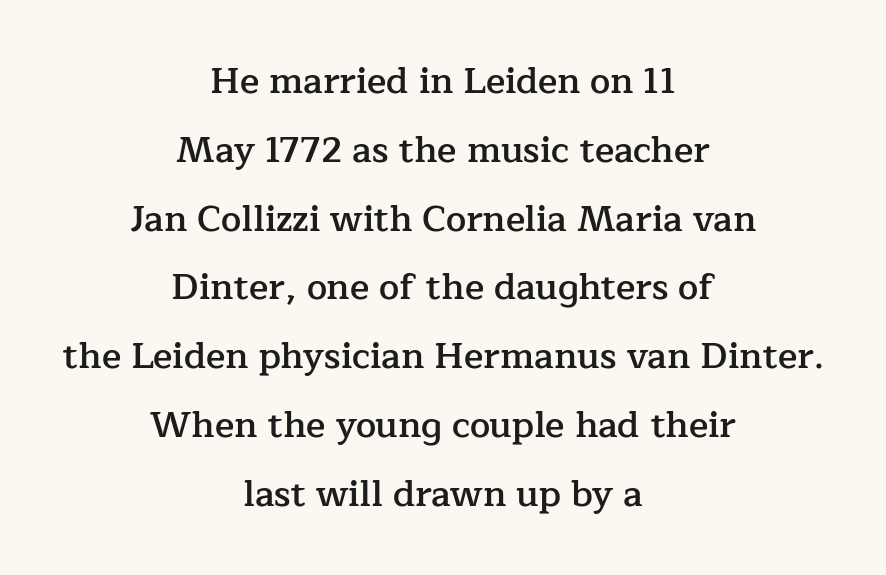
The paragraph has two soft edges and a firm central axis. Character widths vary here, with narrow letters taking less room than wide ones. This is moderately heavy type, rendered in semibold. Baseline-to-baseline distance is far greater than the letter height. Classification — serif. Compared with typical body copy, the letter spacing here is the same.
